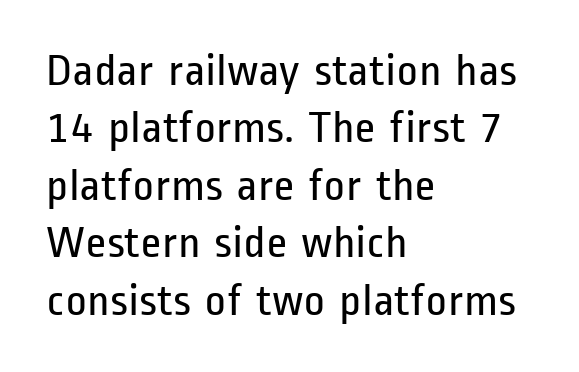
Q: Is the text bold? A: No.
Q: Is the text italic (slanted)? A: No, it is upright.
Q: Is the typeface a serif or a sans-serif typeface? A: Sans-serif.
Q: Is the text underlined? A: No.
Q: How is the paragraph aligned? A: Left-aligned.
Q: Is the spacing between letters normal or unusually wide? A: Normal.
Q: Is the spacing between lines tight, normal or loose? A: Normal.
Q: Width (condensed, normal, or wide)? A: Condensed.
Q: Stroke contrast? A: Low.
Q: x-height? A: Medium.
Q: Monospaced? A: No.
